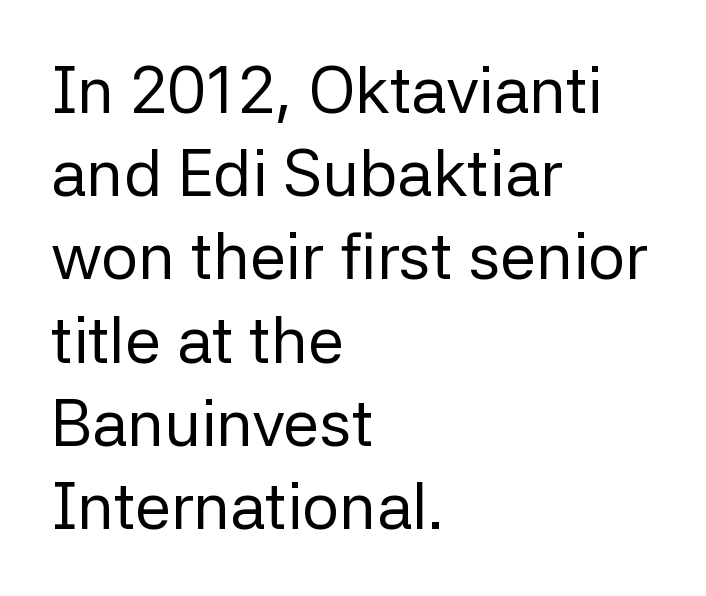
{"serif": "no", "italic": "no", "bold": "no", "weight": "regular", "width": "normal", "stroke_contrast": "low", "x_height": "medium", "monospaced": "no", "underline": "no", "align": "left", "line_spacing": "normal", "line_spacing_ratio": 1.28, "letter_spacing": "normal", "letter_spacing_em": 0.0, "glyph_px": 65}
